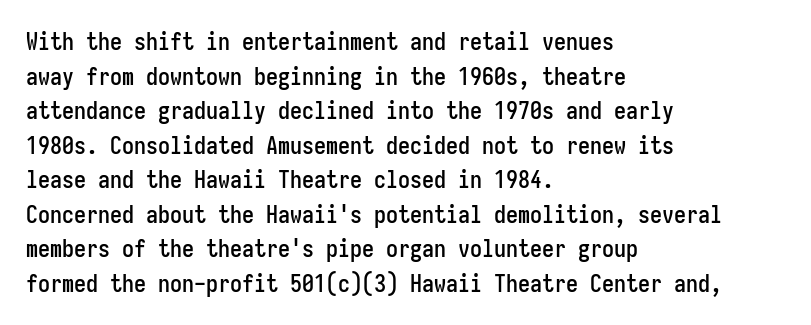
The compositor pushed each line to the left boundary. Compared with typical paragraphs, the rows here are spaced about the same. Here the glyphs are tracked normally, forming tight word shapes. Check the space under the baseline: it is left empty. You can tell it's not italic because the verticals are truly vertical.
